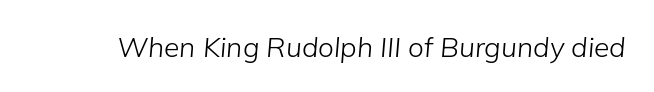
Q: Is the text bold? A: No.
Q: Is the text italic (slanted)? A: Yes, it leans right by about 5 degrees.
Q: Is the text underlined? A: No.
Q: Is the spacing between letters normal or unusually wide? A: Normal.
Q: Width (condensed, normal, or wide)? A: Normal.
Q: Stroke contrast? A: Low.
Q: x-height? A: Medium.
Q: Monospaced? A: No.
